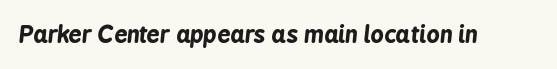
The image shows 23 px bold type, italic (leaning right); set normal letter spacing, not underlined.
